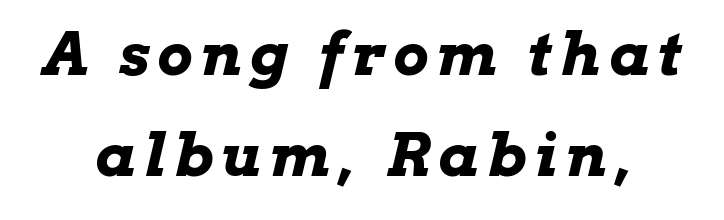
The image shows 60 px bold, wide type, italic (leaning right); set normal line spacing (1.69x), not underlined; low stroke contrast and a medium x-height.
